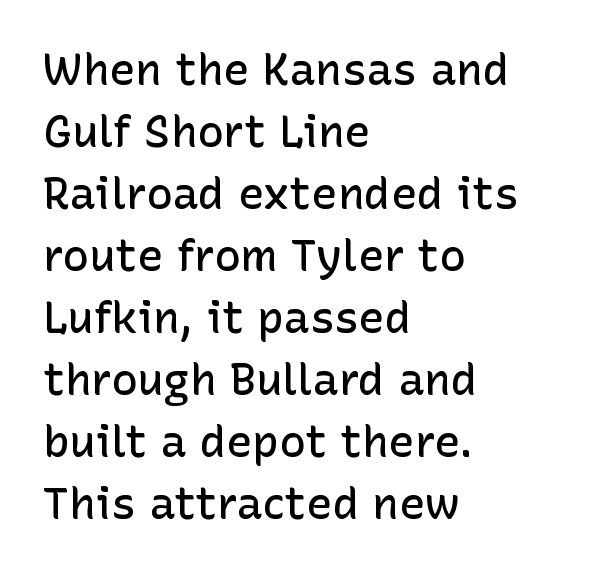
The image shows 44 px semibold sans-serif type, upright; set left-aligned, normal line spacing (1.41x), normal letter spacing, not underlined; low stroke contrast and a medium x-height.
